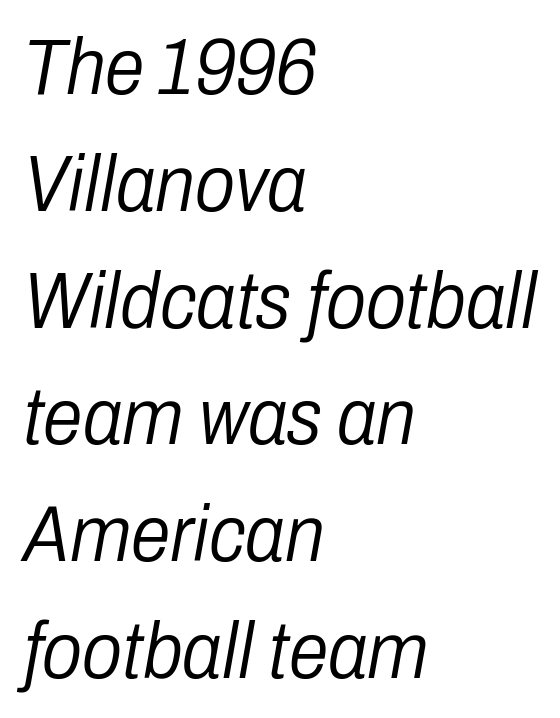
Line spacing here is normal. Short note: letters normally spaced. Looks like regular typesetting: each glyph gets only the width it needs. Visually the block forms a straight wall on the left and a jagged coastline on the right. The face used here has a pronounced slope to its letters. Each stroke keeps to a modest, everyday thickness or less.
